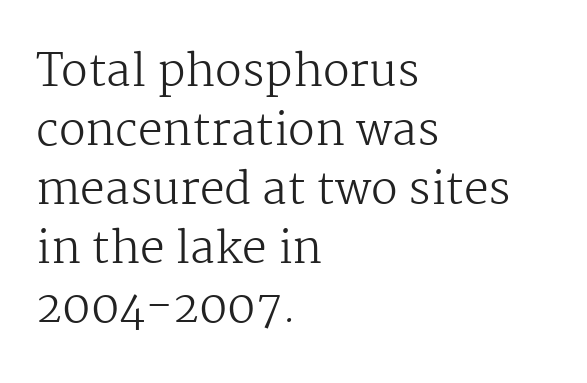
{"serif": "yes", "italic": "no", "bold": "no", "weight": "regular", "width": "normal", "stroke_contrast": "medium", "x_height": "medium", "monospaced": "no", "underline": "no", "align": "left", "line_spacing": "normal", "line_spacing_ratio": 1.34, "letter_spacing": "normal", "letter_spacing_em": 0.0, "glyph_px": 44}
